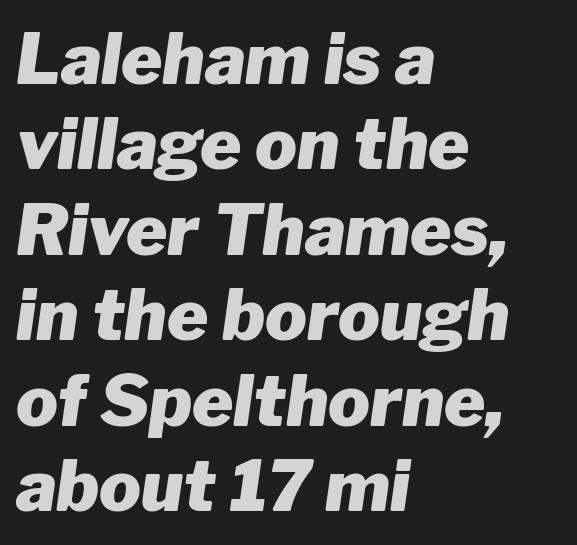
Q: Is the text bold? A: Yes.
Q: Is the text italic (slanted)? A: Yes, it leans right by about 8 degrees.
Q: Is the text underlined? A: No.
Q: How is the paragraph aligned? A: Left-aligned.
Q: Is the spacing between letters normal or unusually wide? A: Normal.
Q: Width (condensed, normal, or wide)? A: Normal.
Q: Stroke contrast? A: Low.
Q: x-height? A: Medium.
Q: Monospaced? A: No.
